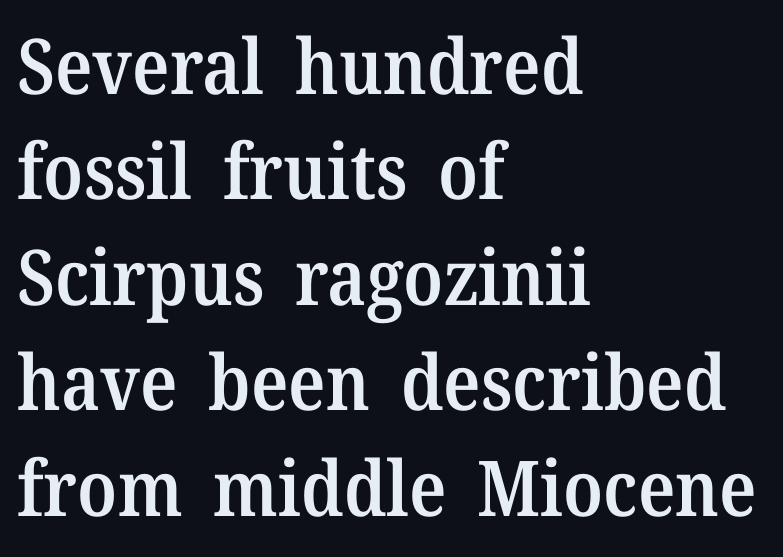
The image shows 77 px semibold serif type, upright; set left-aligned, normal line spacing (1.37x), normal letter spacing, not underlined; medium stroke contrast and a medium x-height.
